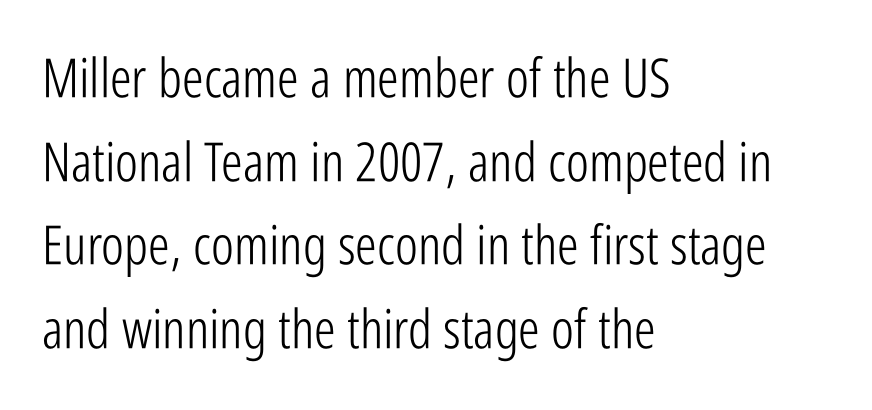
In CSS terms this would be text-align: left. These lines are composed in type without serifs. Spacing verdict: proportional, widths tailored to each character. Characters remain perfectly vertical along every line.
